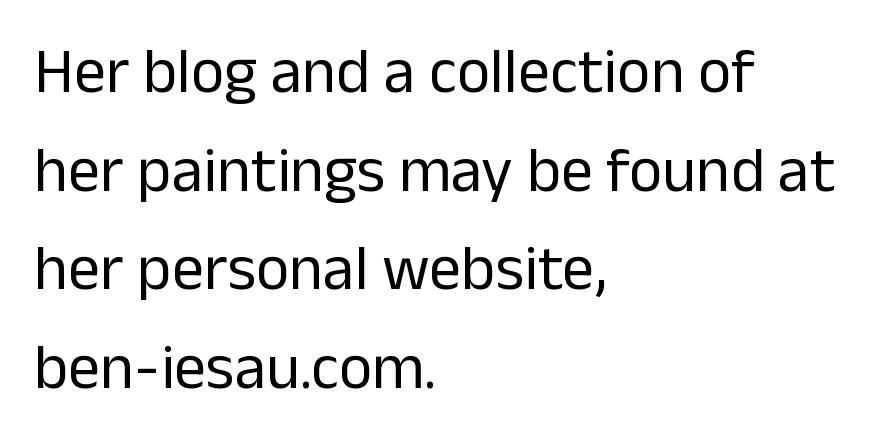
Baseline-to-baseline distance is the conventional proportion of letter height. You could not count columns in this text — the font is proportionally spaced. Inter-character spacing is left at the font's built-in metrics. The typesetting does not lean heavy: it is not bold. The font's upright variant was chosen for this text. Each letter's strokes conclude bluntly, with no projecting serifs.
